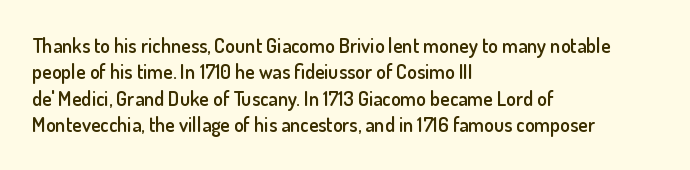
Beneath every word, the page is bare. Upright lettering throughout. Teacher's note: observe the even left margin — that is flush-left alignment. Caption: standard tracking, unaltered. A fair bit of extra ink — the face is semibold, not bold.
